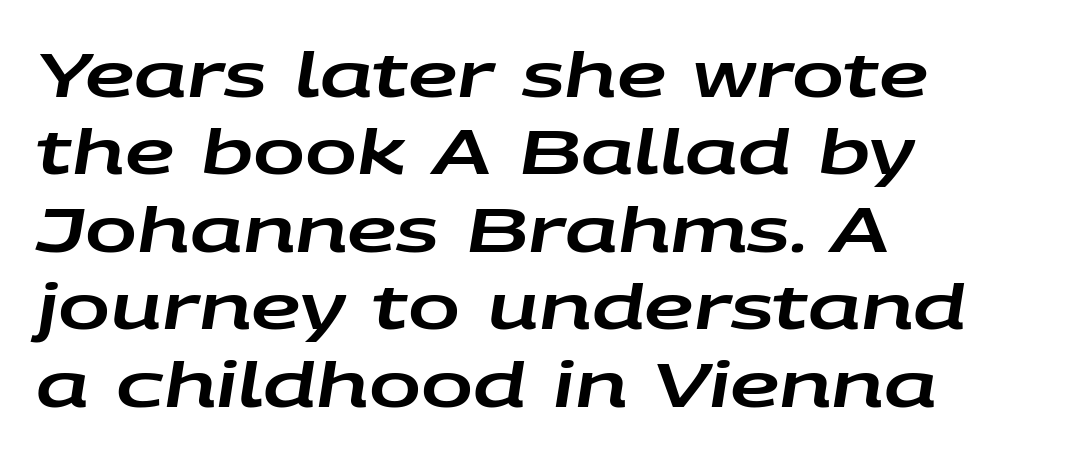
{"italic": "yes", "lean": "right", "slant_degrees": 9, "width": "wide", "stroke_contrast": "low", "x_height": "large", "monospaced": "no", "underline": "no", "align": "left", "line_spacing": "normal", "line_spacing_ratio": 1.25, "letter_spacing": "normal", "letter_spacing_em": 0.0, "glyph_px": 62}
